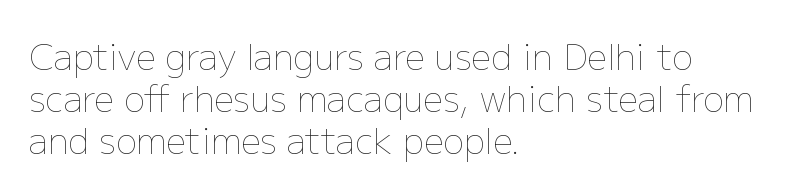
The image shows 35 px thin type, upright; set left-aligned, line spacing 1.2x, normal letter spacing, not underlined; low stroke contrast and a medium x-height.
